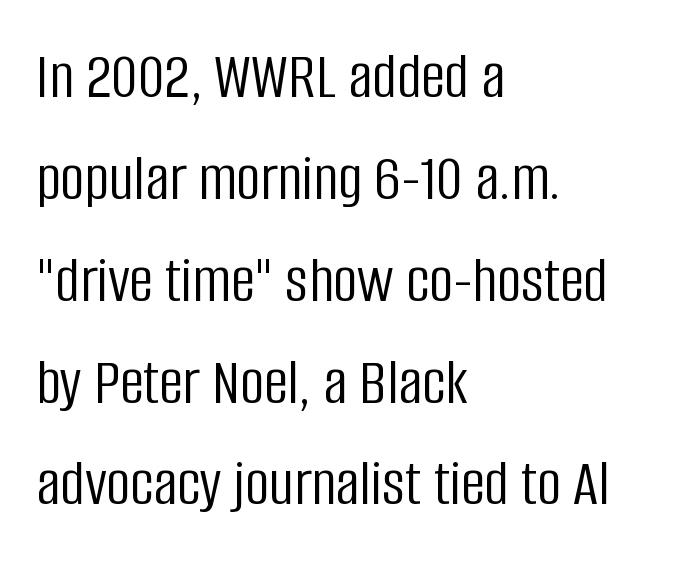
{"serif": "no", "italic": "no", "bold": "no", "weight": "light", "width": "condensed", "stroke_contrast": "low", "x_height": "large", "monospaced": "no", "underline": "no", "align": "left", "line_spacing": "normal", "line_spacing_ratio": 1.52, "letter_spacing": "normal", "letter_spacing_em": 0.0, "glyph_px": 67}
